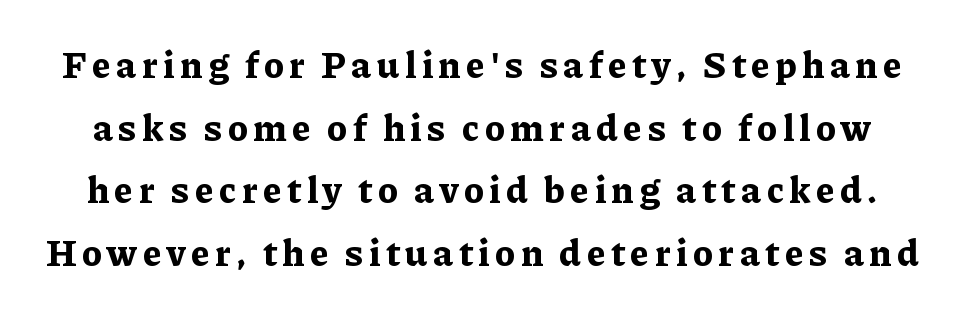
{"serif": "yes", "italic": "no", "bold": "yes", "weight": "bold", "width": "normal", "stroke_contrast": "low", "x_height": "medium", "monospaced": "no", "underline": "no", "line_spacing": "normal", "line_spacing_ratio": 1.65, "glyph_px": 38}
